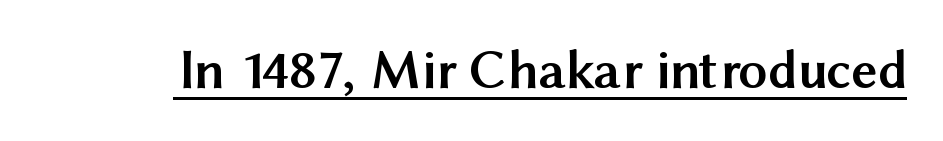
How heavy is the stroke? Heavy — this is a bold. Short note: letters normally spaced. Every stem runs plumb, perpendicular to the baseline. The characters display no serif detailing; their extremities are plain. Spacing verdict: proportional, widths tailored to each character. Does a line run under the words? Yes, clearly.
